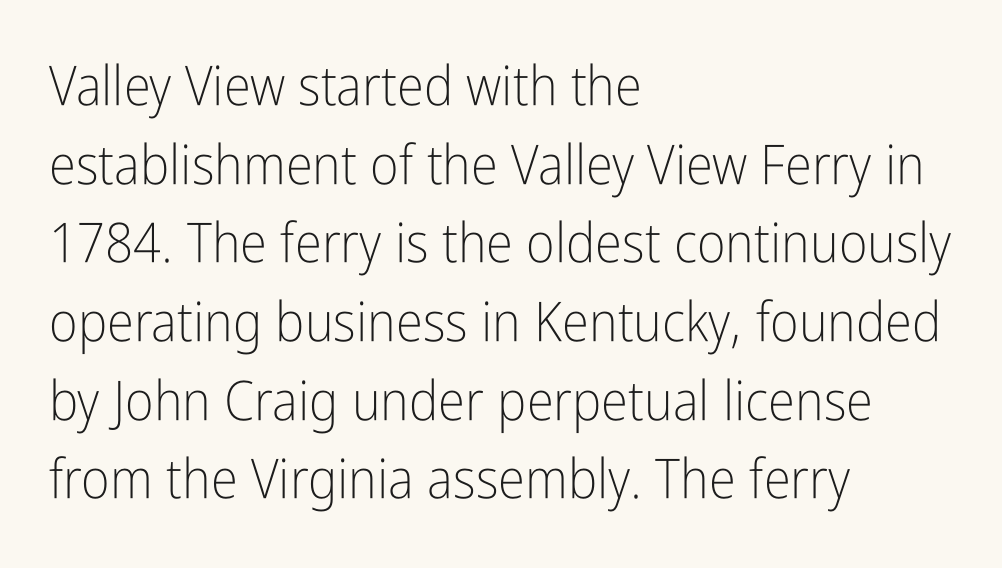
The image shows 55 px light, condensed sans-serif type, upright; set left-aligned, normal line spacing (1.43x), normal letter spacing, not underlined; low stroke contrast and a medium x-height.
